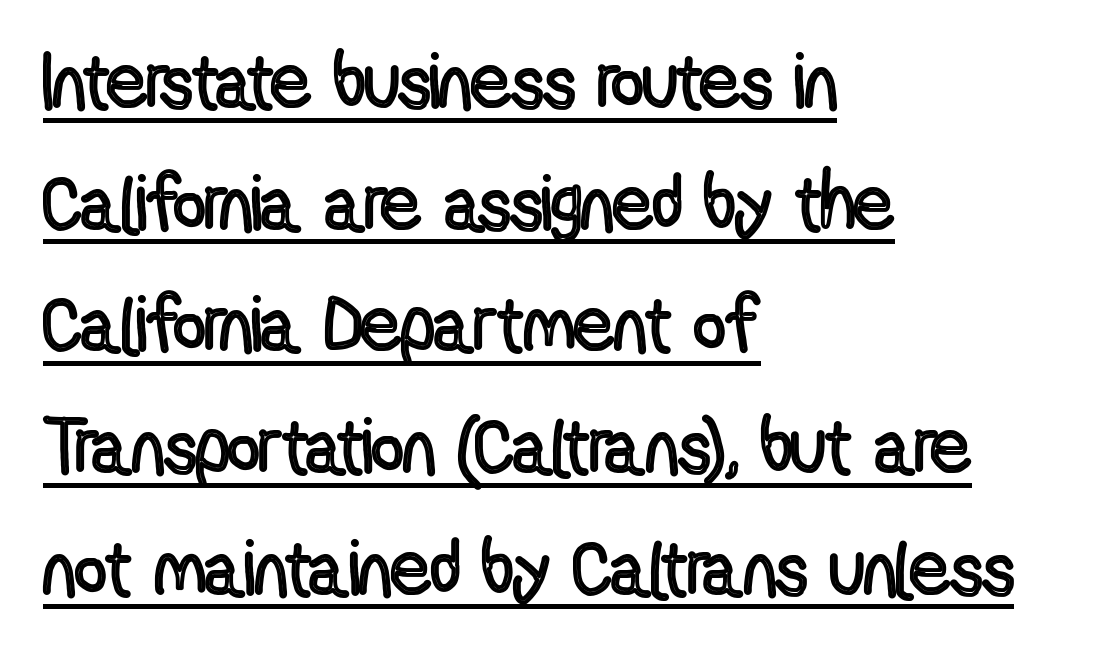
Q: Is the text italic (slanted)? A: No, it is upright.
Q: Is the text underlined? A: Yes.
Q: How is the paragraph aligned? A: Left-aligned.
Q: Is the spacing between letters normal or unusually wide? A: Normal.
Q: Is the spacing between lines tight, normal or loose? A: Normal.
Q: Width (condensed, normal, or wide)? A: Condensed.
Q: x-height? A: Medium.
Q: Monospaced? A: No.
